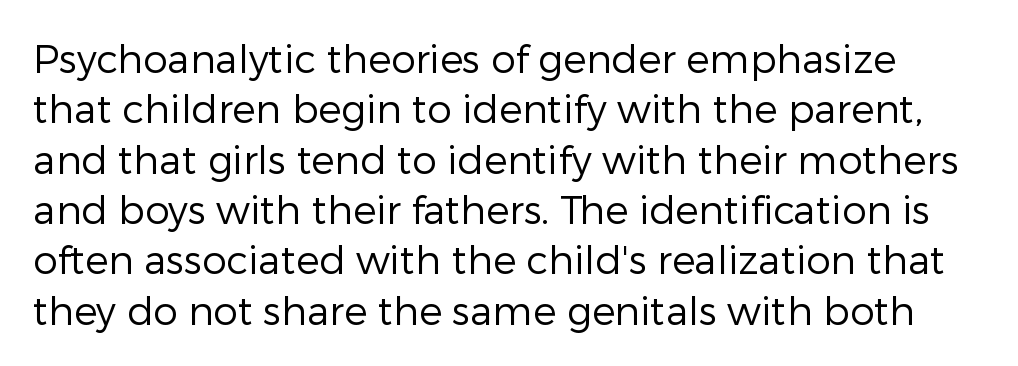
{"serif": "no", "italic": "no", "bold": "no", "weight": "regular", "width": "normal", "stroke_contrast": "low", "x_height": "medium", "monospaced": "no", "underline": "no", "line_spacing": "normal", "line_spacing_ratio": 1.29, "letter_spacing": "normal", "letter_spacing_em": 0.0, "glyph_px": 39}
